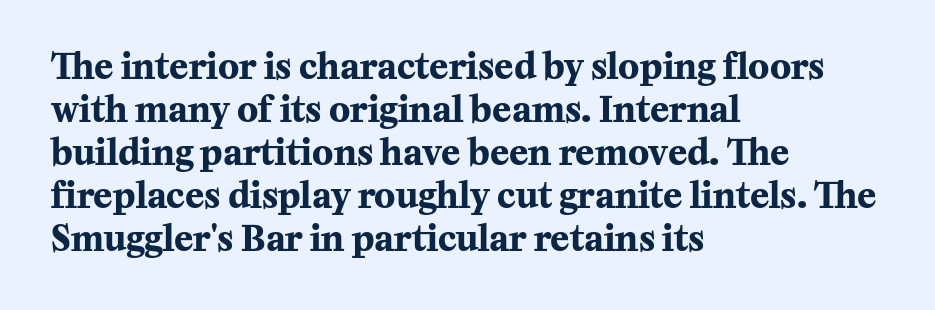
Q: Is the text bold? A: Yes.
Q: Is the text italic (slanted)? A: No, it is upright.
Q: Is the typeface a serif or a sans-serif typeface? A: Serif.
Q: Is the text underlined? A: No.
Q: How is the paragraph aligned? A: Left-aligned.
Q: Is the spacing between letters normal or unusually wide? A: Normal.
Q: Width (condensed, normal, or wide)? A: Normal.
Q: Stroke contrast? A: Medium.
Q: x-height? A: Medium.
Q: Monospaced? A: No.
